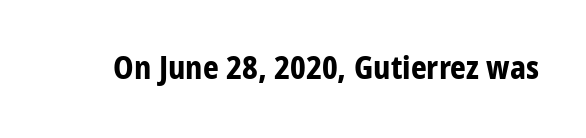
Q: Is the text bold? A: Yes.
Q: Is the text italic (slanted)? A: No, it is upright.
Q: Is the typeface a serif or a sans-serif typeface? A: Sans-serif.
Q: Is the text underlined? A: No.
Q: Is the spacing between letters normal or unusually wide? A: Normal.
Q: Width (condensed, normal, or wide)? A: Condensed.
Q: Stroke contrast? A: Low.
Q: x-height? A: Large.
Q: Monospaced? A: No.
